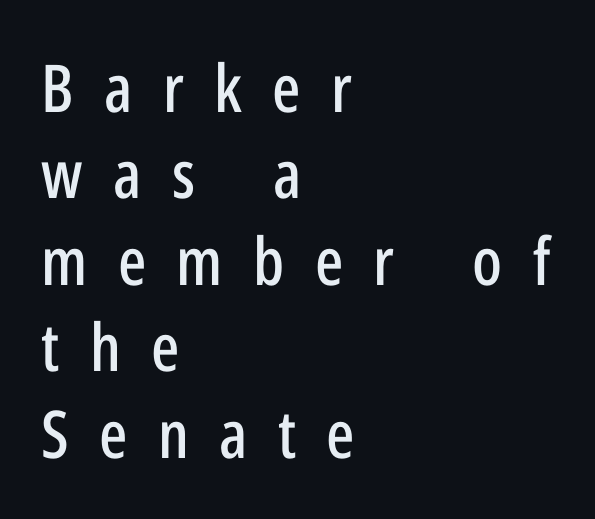
Q: Is the text italic (slanted)? A: No, it is upright.
Q: Is the typeface a serif or a sans-serif typeface? A: Sans-serif.
Q: Is the text underlined? A: No.
Q: How is the paragraph aligned? A: Left-aligned.
Q: Is the spacing between letters normal or unusually wide? A: Unusually wide.
Q: Is the spacing between lines tight, normal or loose? A: Normal.
Q: Width (condensed, normal, or wide)? A: Condensed.
Q: Stroke contrast? A: Low.
Q: x-height? A: Medium.
Q: Monospaced? A: No.
